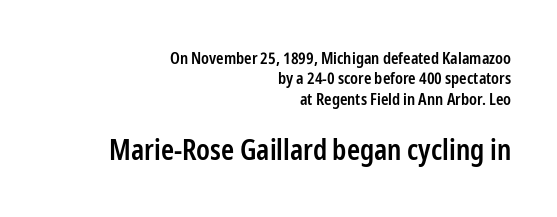
Bare-footed words on every line. Its strokes are somewhat broadened, the hallmark of semibold type. Note: no serifs on the glyphs. Each letter keeps its own natural width here, so spacing adapts to shape. The tracking reads as untouched default to a designer's eye.
